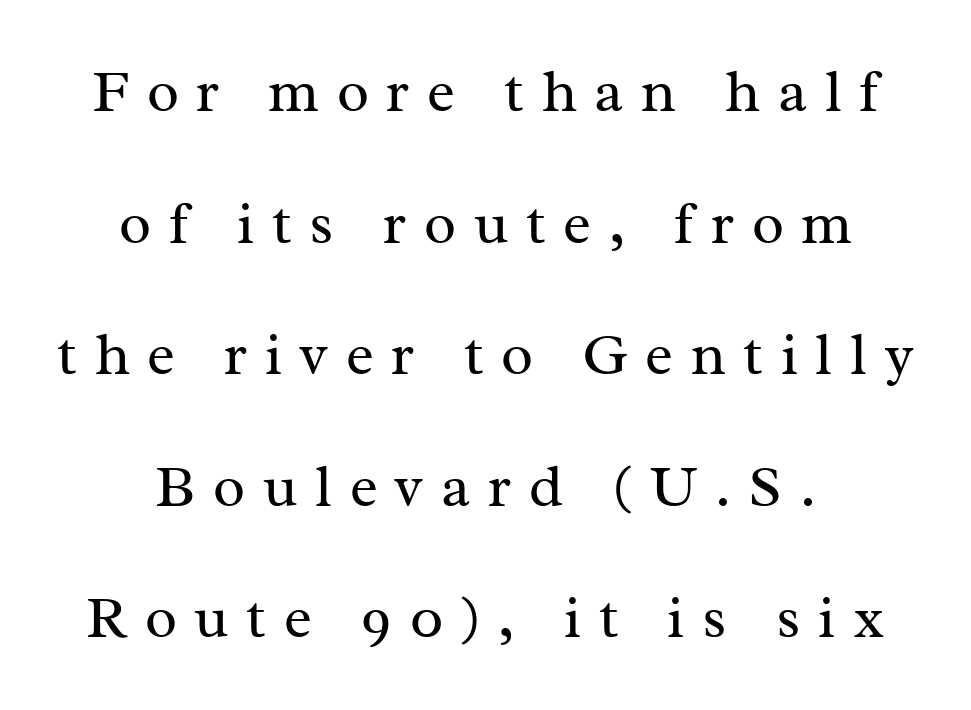
Q: Is the text bold? A: No.
Q: Is the text italic (slanted)? A: No, it is upright.
Q: Is the typeface a serif or a sans-serif typeface? A: Serif.
Q: Is the text underlined? A: No.
Q: How is the paragraph aligned? A: Centered.
Q: Is the spacing between letters normal or unusually wide? A: Unusually wide.
Q: Is the spacing between lines tight, normal or loose? A: Loose.
Q: Width (condensed, normal, or wide)? A: Normal.
Q: Stroke contrast? A: Medium.
Q: x-height? A: Medium.
Q: Monospaced? A: No.
